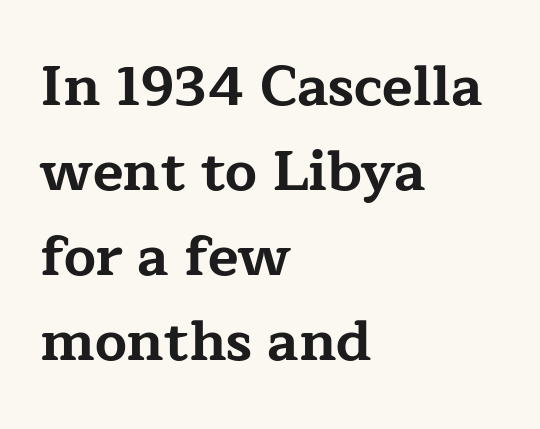
The image shows 56 px bold, wide serif type, upright; set left-aligned, normal line spacing (1.52x), normal letter spacing, not underlined; low stroke contrast and a medium x-height.
